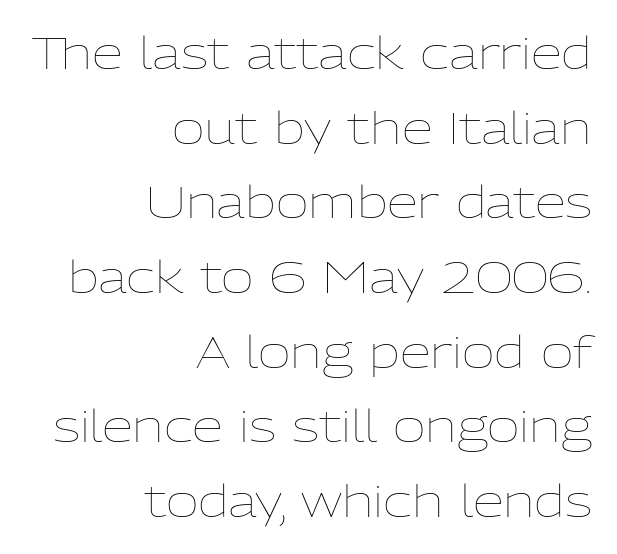
The image shows 45 px thin type, upright; set right-aligned, normal line spacing (1.66x), normal letter spacing, not underlined; low stroke contrast and a medium x-height.
